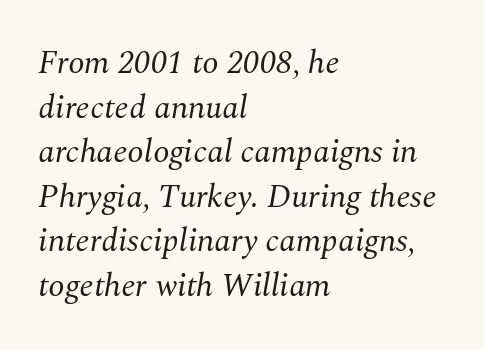
The lines sit at an ordinary, default distance from one another. The letterforms sit at book weight or below. Designer's note — italics engaged. Check under the words: just untouched page. Letter spacing: default.
